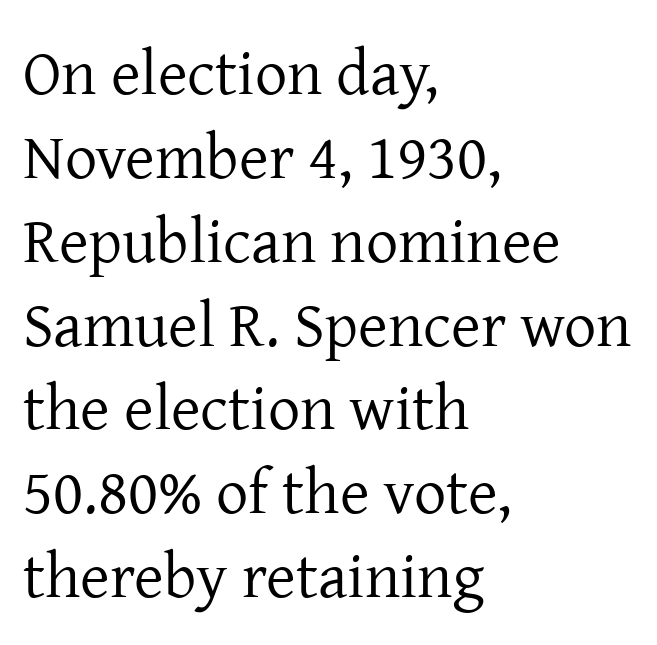
The image shows 64 px regular-weight serif type, upright; set left-aligned, normal line spacing (1.31x), normal letter spacing, not underlined; low stroke contrast and a medium x-height.
